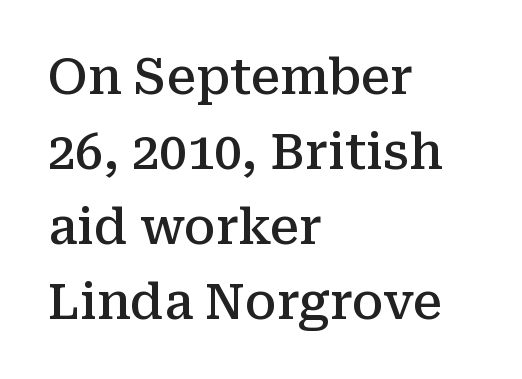
Q: Is the text bold? A: Semi-bold.
Q: Is the text italic (slanted)? A: No, it is upright.
Q: Is the typeface a serif or a sans-serif typeface? A: Serif.
Q: Is the text underlined? A: No.
Q: How is the paragraph aligned? A: Left-aligned.
Q: Is the spacing between letters normal or unusually wide? A: Normal.
Q: Is the spacing between lines tight, normal or loose? A: Normal.
Q: Width (condensed, normal, or wide)? A: Normal.
Q: Stroke contrast? A: Medium.
Q: x-height? A: Medium.
Q: Monospaced? A: No.
